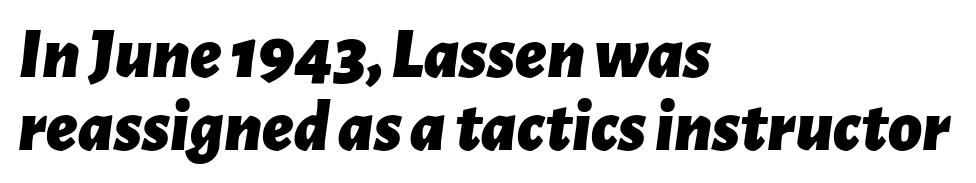
The image shows 73 px bold type, italic (leaning right); set left-aligned, tight line spacing (1.0x), normal letter spacing, not underlined; low stroke contrast and a medium x-height.
